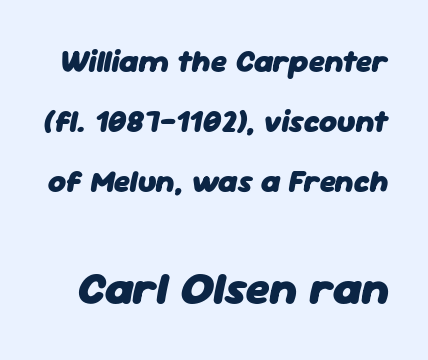
Q: Is the text bold? A: Yes.
Q: Is the text italic (slanted)? A: Yes, it leans right by about 11 degrees.
Q: Is the text underlined? A: No.
Q: Is the spacing between letters normal or unusually wide? A: Normal.
Q: Is the spacing between lines tight, normal or loose? A: Loose.
Q: Which block of text is set in a larger size, the first (top) or the second (bottom)? A: The second (bottom) one.
Q: Width (condensed, normal, or wide)? A: Normal.
Q: Stroke contrast? A: Low.
Q: x-height? A: Medium.
Q: Monospaced? A: No.
